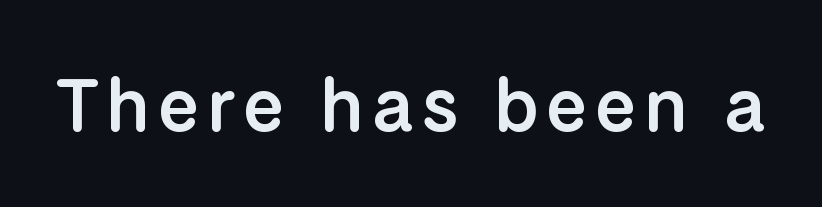
Do the characters align in a grid? No, the font is proportional. Glance below the letters and you will spot only blank space. You can tell from the bare stems that sans-serif type was used. Posture: vertical.
